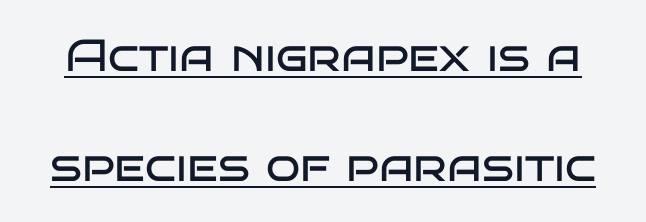
The image shows 45 px regular-weight, wide sans-serif type, upright; set loose line spacing (2.45x), normal letter spacing, underlined; low stroke contrast and a large x-height.
